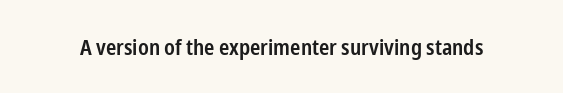
There is no visible air inserted between adjacent glyphs. The characters look somewhat weighty, a semibold short of true bold. Check the space under the baseline: it is left empty. Ascenders rise straight up at ninety degrees.
